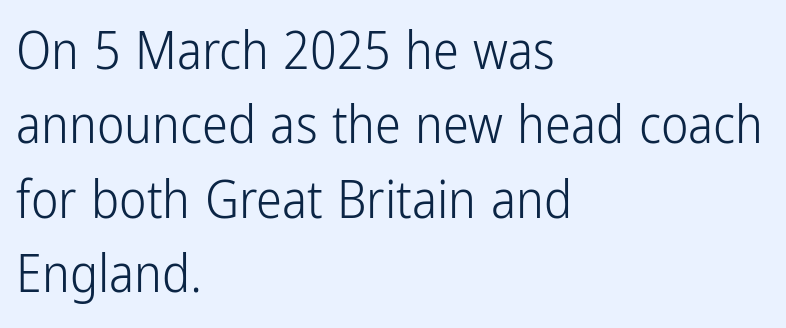
Successive baselines arrive at the customary interval. Rendered with straight, roman letterforms. If you drew a ruler down the left edge, every line would touch it. Stroke mass is kept to a normal reading level or below. Proportional: the letters do not fall into vertical columns. Look at the tracking — it's just the regular setting, nothing added.
